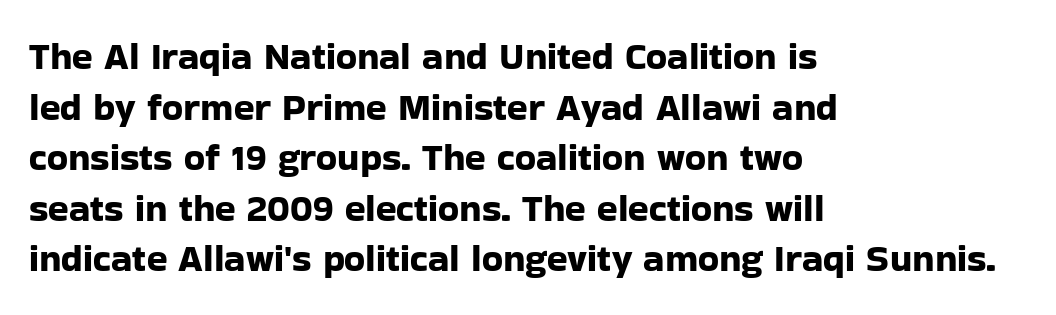
The face used here is proportionally spaced, like ordinary book or web type. Does the copy run flush right? No — it runs flush left. This sample keeps an unexceptional amount of space between lines. The rendering keeps characters at their native spacing. Does the type have serifs? No, each stem ends abruptly. Any mark beneath the type? The region is blank.
